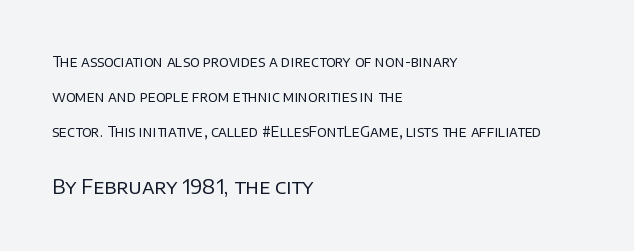
The image shows 20 px text type, upright; set left-aligned, loose line spacing (2.5x), normal letter spacing, not underlined; the second (bottom) block is 1.43x larger.
